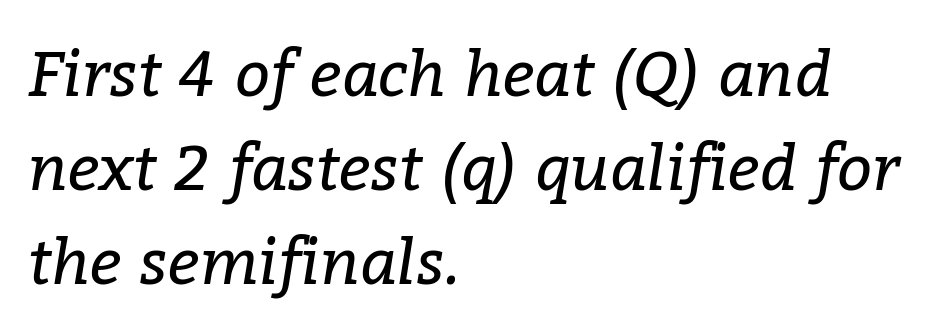
{"serif": "yes", "italic": "yes", "lean": "right", "slant_degrees": 9, "bold": "no", "weight": "regular", "width": "normal", "stroke_contrast": "low", "x_height": "medium", "monospaced": "no", "underline": "no", "align": "left", "line_spacing": "normal", "line_spacing_ratio": 1.52, "letter_spacing": "normal", "letter_spacing_em": 0.0, "glyph_px": 62}
